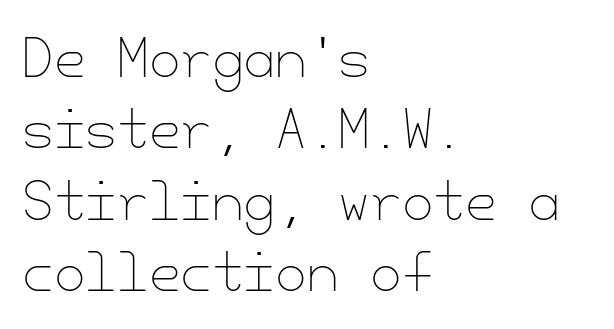
The image shows 51 px thin type, upright; set left-aligned, normal line spacing (1.4x), normal letter spacing, not underlined; low stroke contrast and a small x-height.
